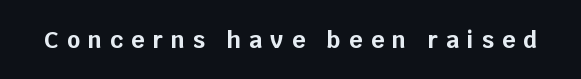
Q: Is the text bold? A: Yes.
Q: Is the text italic (slanted)? A: No, it is upright.
Q: Is the text underlined? A: No.
Q: Is the spacing between letters normal or unusually wide? A: Unusually wide.
